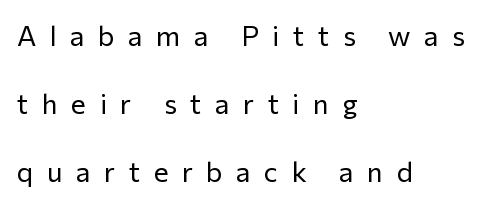
Q: Is the text bold? A: No.
Q: Is the text italic (slanted)? A: No, it is upright.
Q: Is the typeface a serif or a sans-serif typeface? A: Sans-serif.
Q: Is the text underlined? A: No.
Q: How is the paragraph aligned? A: Left-aligned.
Q: Is the spacing between letters normal or unusually wide? A: Unusually wide.
Q: Is the spacing between lines tight, normal or loose? A: Loose.
Q: Width (condensed, normal, or wide)? A: Normal.
Q: Stroke contrast? A: Low.
Q: x-height? A: Medium.
Q: Monospaced? A: No.
